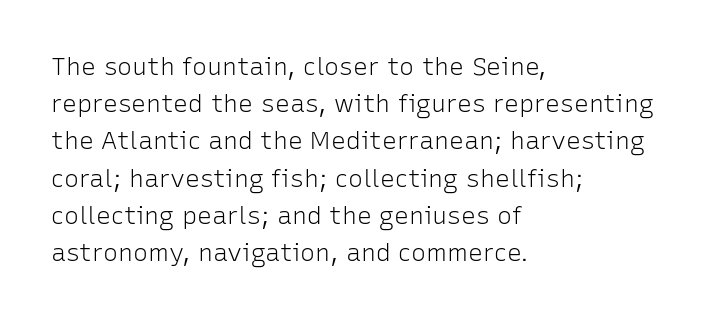
The image shows 25 px text type, upright; set left-aligned, normal line spacing (1.49x), normal letter spacing, not underlined.
